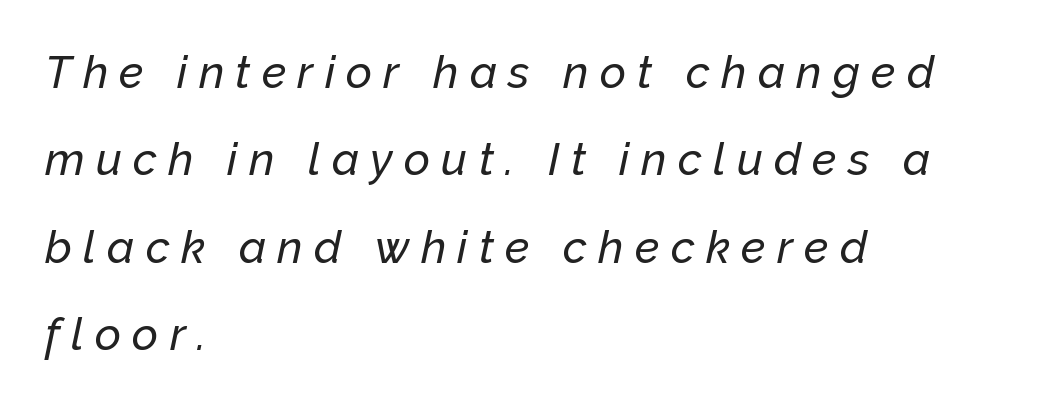
Letter spacing: wide. No word sits above an underline. In CSS terms this would be text-align: left. The line-height multiplier appears high, well above default. An italicized treatment has been applied to the whole sample.
